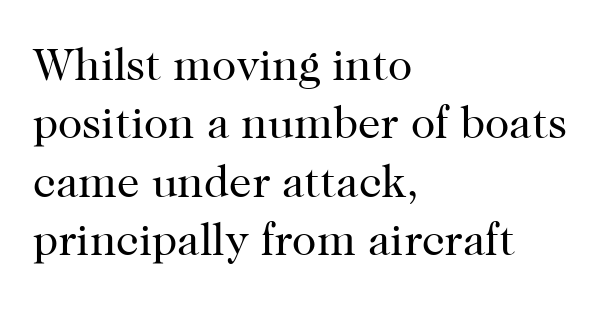
{"serif": "yes", "italic": "no", "bold": "no", "weight": "regular", "width": "normal", "stroke_contrast": "high", "x_height": "medium", "monospaced": "no", "underline": "no", "align": "left", "line_spacing": "normal", "line_spacing_ratio": 1.3, "letter_spacing": "normal", "letter_spacing_em": 0.0, "glyph_px": 45}
